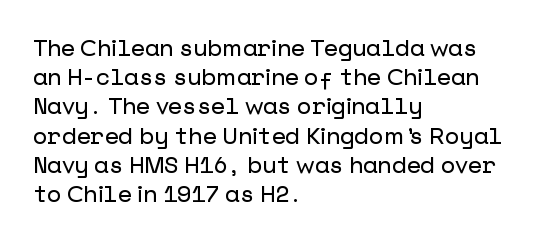
Interline gaps are of average width in this sample. Short note: letters normally spaced. Posture: vertical. The strip under each line holds only bare page. Which margin do the lines hug? The left one — the right edge is uneven.
